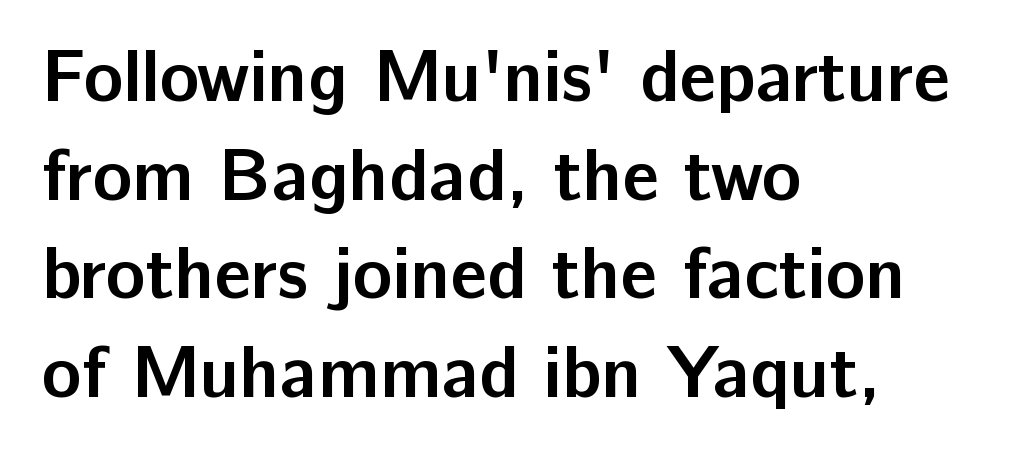
The image shows 73 px semibold sans-serif type, upright; set left-aligned, normal line spacing (1.35x), normal letter spacing, not underlined; low stroke contrast and a medium x-height.
